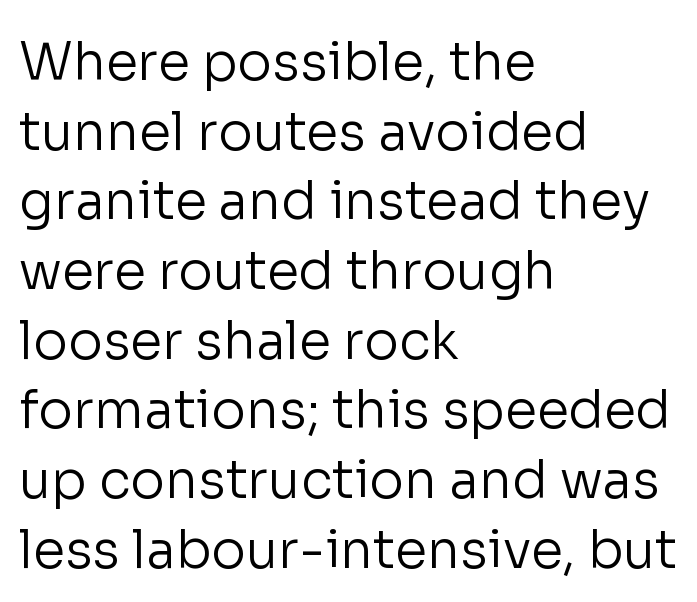
Q: Is the text bold? A: No.
Q: Is the text italic (slanted)? A: No, it is upright.
Q: Is the typeface a serif or a sans-serif typeface? A: Sans-serif.
Q: Is the text underlined? A: No.
Q: How is the paragraph aligned? A: Left-aligned.
Q: Is the spacing between letters normal or unusually wide? A: Normal.
Q: Is the spacing between lines tight, normal or loose? A: Normal.
Q: Width (condensed, normal, or wide)? A: Normal.
Q: Stroke contrast? A: Low.
Q: x-height? A: Medium.
Q: Monospaced? A: No.
